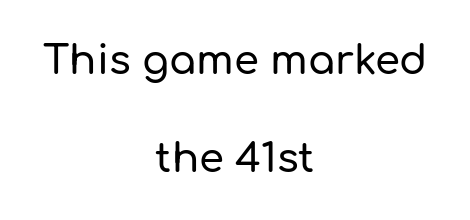
The lines in this sample share a center point and differ in where they start and stop. This sample uses a sans-serif face. No word sits above an underline. Rendered with straight, roman letterforms. Leading is clearly above the norm, producing a sparse column.
